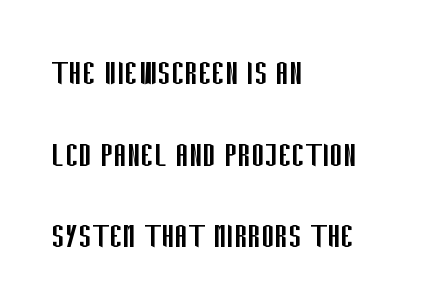
{"serif": "no", "italic": "no", "bold": "no", "weight": "regular", "width": "condensed", "stroke_contrast": "low", "x_height": "large", "monospaced": "no", "underline": "no", "align": "left", "line_spacing": "loose", "line_spacing_ratio": 2.04, "letter_spacing": "normal", "letter_spacing_em": 0.0, "glyph_px": 40}
